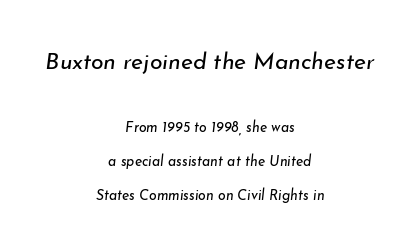
{"italic": "yes", "lean": "right", "slant_degrees": 7, "bold": "no", "underline": "no", "align": "center", "line_spacing": "loose", "line_spacing_ratio": 2.42, "letter_spacing": "normal", "letter_spacing_em": 0.0, "larger_block": "first", "size_ratio": 1.64, "glyph_px": 23}
